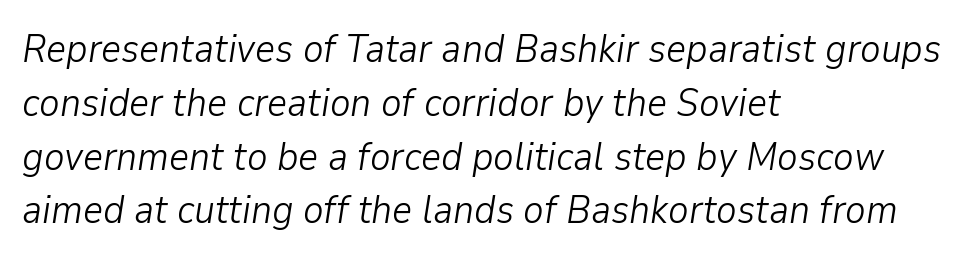
Q: Is the text bold? A: No.
Q: Is the text italic (slanted)? A: Yes, it leans right by about 9 degrees.
Q: Is the text underlined? A: No.
Q: How is the paragraph aligned? A: Left-aligned.
Q: Is the spacing between letters normal or unusually wide? A: Normal.
Q: Is the spacing between lines tight, normal or loose? A: Normal.
Q: Width (condensed, normal, or wide)? A: Normal.
Q: Stroke contrast? A: Low.
Q: x-height? A: Medium.
Q: Monospaced? A: No.
